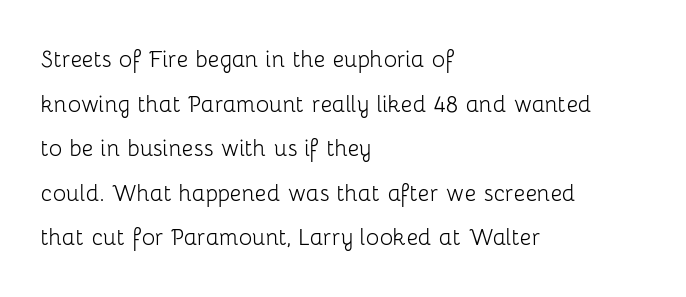
{"serif": "no", "italic": "no", "bold": "no", "weight": "light", "width": "normal", "stroke_contrast": "low", "x_height": "medium", "monospaced": "no", "underline": "no", "align": "left", "line_spacing": "normal", "line_spacing_ratio": 1.59, "letter_spacing": "normal", "letter_spacing_em": 0.0, "glyph_px": 28}
